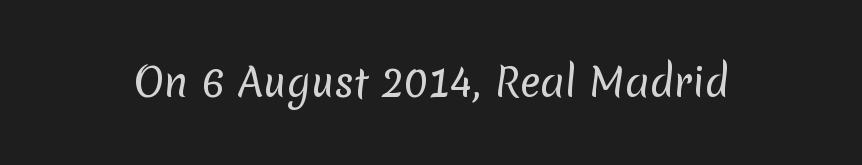
{"serif": "no", "bold": "no", "weight": "regular", "width": "normal", "stroke_contrast": "low", "x_height": "medium", "monospaced": "no", "underline": "no", "letter_spacing": "normal", "letter_spacing_em": 0.0, "glyph_px": 39}
